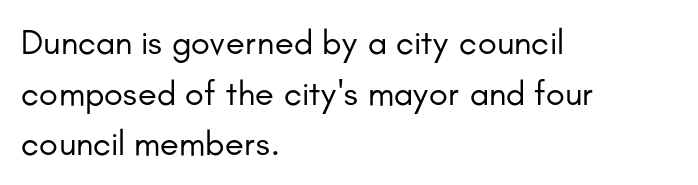
Q: Is the text bold? A: No.
Q: Is the text italic (slanted)? A: No, it is upright.
Q: Is the typeface a serif or a sans-serif typeface? A: Sans-serif.
Q: Is the text underlined? A: No.
Q: How is the paragraph aligned? A: Left-aligned.
Q: Is the spacing between letters normal or unusually wide? A: Normal.
Q: Is the spacing between lines tight, normal or loose? A: Normal.
Q: Width (condensed, normal, or wide)? A: Normal.
Q: Stroke contrast? A: Low.
Q: x-height? A: Small.
Q: Monospaced? A: No.
